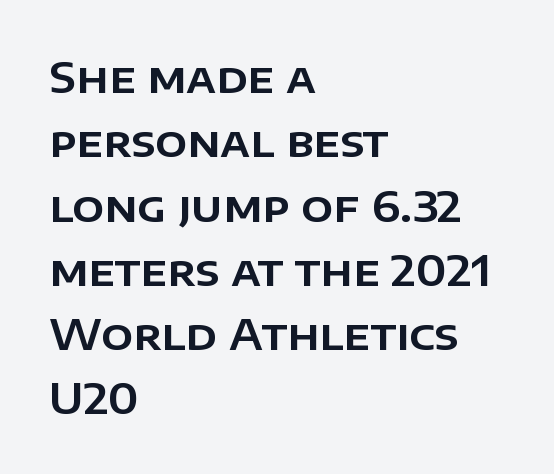
Q: Is the text italic (slanted)? A: No, it is upright.
Q: Is the typeface a serif or a sans-serif typeface? A: Sans-serif.
Q: Is the text underlined? A: No.
Q: How is the paragraph aligned? A: Left-aligned.
Q: Is the spacing between letters normal or unusually wide? A: Normal.
Q: Is the spacing between lines tight, normal or loose? A: Normal.
Q: Width (condensed, normal, or wide)? A: Normal.
Q: Stroke contrast? A: Low.
Q: x-height? A: Large.
Q: Monospaced? A: No.
